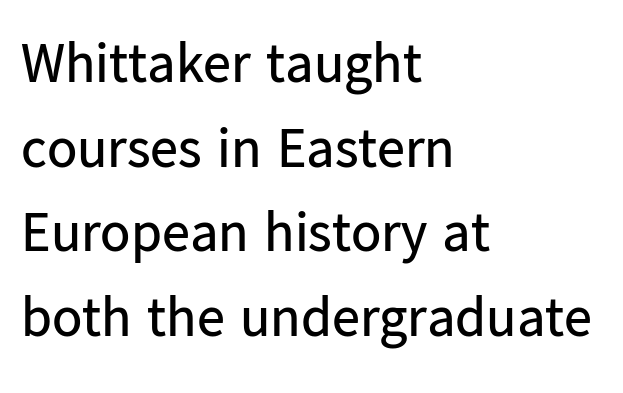
Q: Is the text bold? A: No.
Q: Is the text italic (slanted)? A: No, it is upright.
Q: Is the typeface a serif or a sans-serif typeface? A: Sans-serif.
Q: Is the text underlined? A: No.
Q: How is the paragraph aligned? A: Left-aligned.
Q: Is the spacing between letters normal or unusually wide? A: Normal.
Q: Is the spacing between lines tight, normal or loose? A: Normal.
Q: Width (condensed, normal, or wide)? A: Normal.
Q: Stroke contrast? A: Low.
Q: x-height? A: Medium.
Q: Monospaced? A: No.
